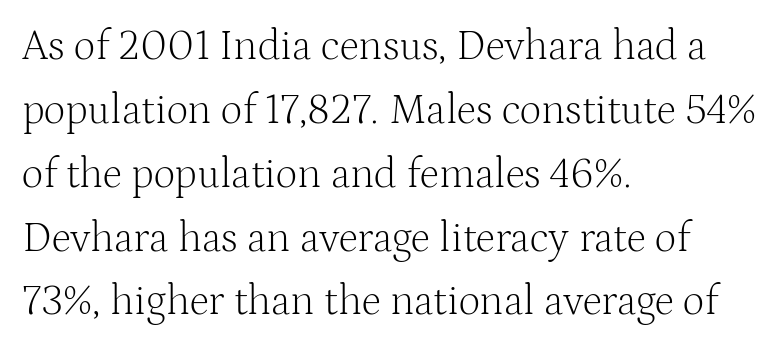
The image shows 42 px light serif type, upright; set left-aligned, normal line spacing (1.52x), normal letter spacing, not underlined; medium stroke contrast and a medium x-height.
